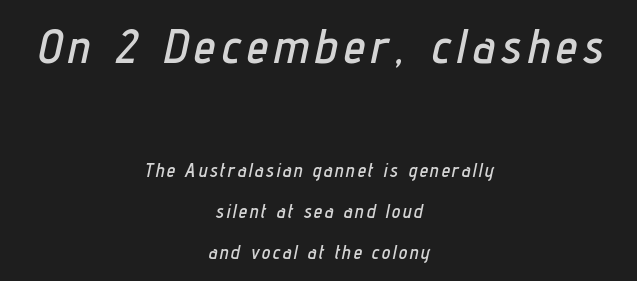
What's the leading like? Stretched, with rows far apart. The foot of each line stays bare and open. If you drew a line through each stem, it would be angled. Note: larger setting up top, smaller setting below. Notice how the passage keeps no hard edge, just a central spine. These lines are rendered in a variable-pitch font.
